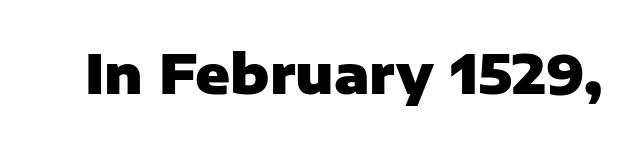
{"serif": "no", "italic": "no", "bold": "yes", "weight": "heavy", "width": "normal", "stroke_contrast": "low", "x_height": "medium", "monospaced": "no", "underline": "no", "letter_spacing": "normal", "letter_spacing_em": 0.0, "glyph_px": 53}
